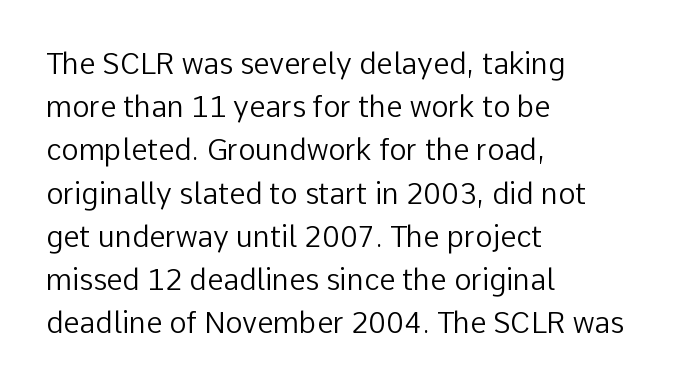
Q: Is the text bold? A: No.
Q: Is the text italic (slanted)? A: No, it is upright.
Q: Is the typeface a serif or a sans-serif typeface? A: Sans-serif.
Q: Is the text underlined? A: No.
Q: How is the paragraph aligned? A: Left-aligned.
Q: Is the spacing between letters normal or unusually wide? A: Normal.
Q: Is the spacing between lines tight, normal or loose? A: Normal.
Q: Width (condensed, normal, or wide)? A: Normal.
Q: Stroke contrast? A: Low.
Q: x-height? A: Medium.
Q: Monospaced? A: No.
